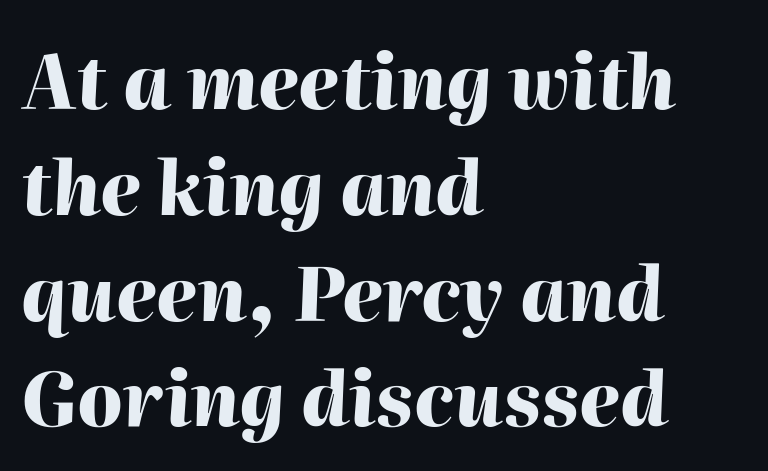
The image shows 74 px heavy type, italic (leaning right); set left-aligned, normal line spacing (1.43x), normal letter spacing, not underlined; high stroke contrast and a medium x-height.
